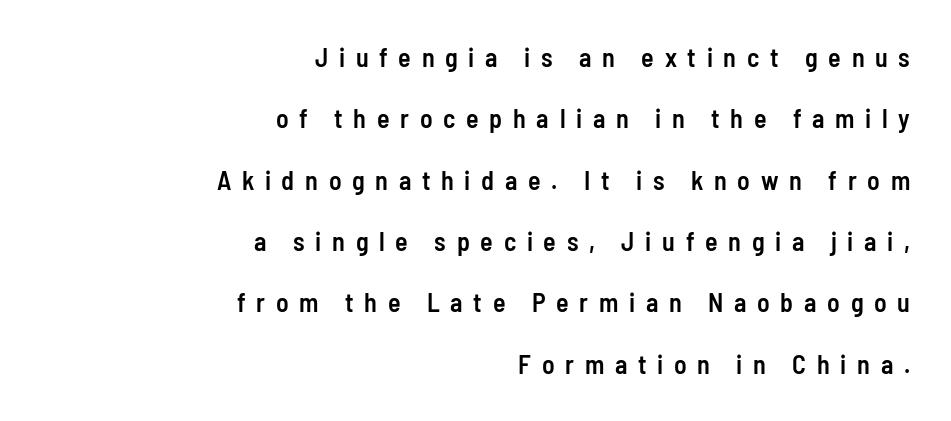
The image shows 26 px text type, upright; set right-aligned, loose line spacing (2.36x), unusually wide letter spacing (+0.41 em), not underlined.
